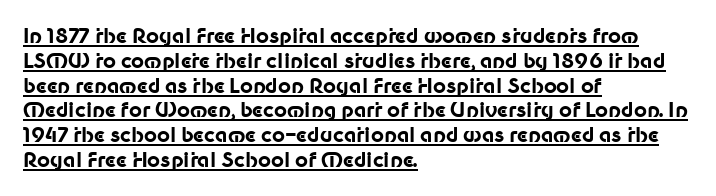
Q: Is the text bold? A: Yes.
Q: Is the text italic (slanted)? A: No, it is upright.
Q: Is the text underlined? A: Yes.
Q: How is the paragraph aligned? A: Left-aligned.
Q: Is the spacing between letters normal or unusually wide? A: Normal.
